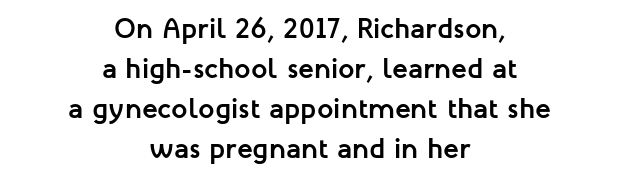
{"serif": "no", "italic": "no", "bold": "yes", "weight": "semibold", "width": "normal", "stroke_contrast": "low", "x_height": "medium", "monospaced": "no", "underline": "no", "align": "center", "line_spacing": "normal", "line_spacing_ratio": 1.38, "letter_spacing": "normal", "letter_spacing_em": 0.0, "glyph_px": 29}
